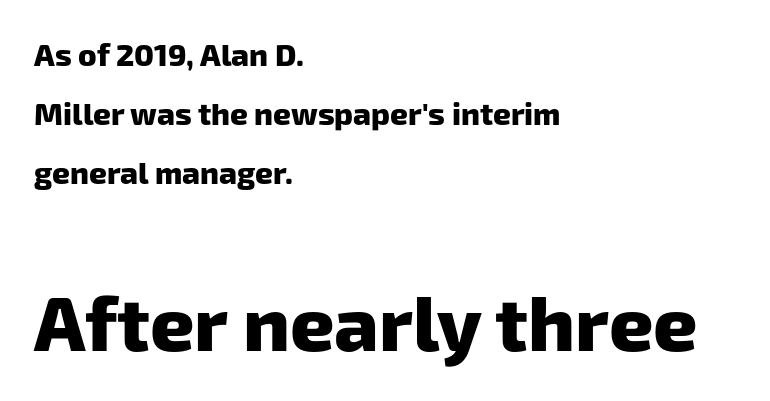
Q: Is the text bold? A: Yes.
Q: Is the typeface a serif or a sans-serif typeface? A: Sans-serif.
Q: Is the text underlined? A: No.
Q: How is the paragraph aligned? A: Left-aligned.
Q: Is the spacing between letters normal or unusually wide? A: Normal.
Q: Is the spacing between lines tight, normal or loose? A: Loose.
Q: Which block of text is set in a larger size, the first (top) or the second (bottom)? A: The second (bottom) one.
Q: Width (condensed, normal, or wide)? A: Normal.
Q: Stroke contrast? A: Low.
Q: x-height? A: Medium.
Q: Monospaced? A: No.
